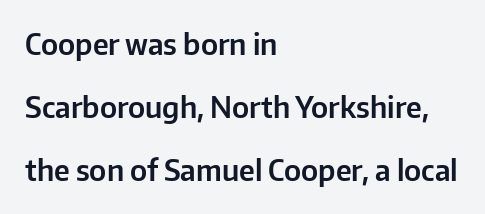
Loosely led — the rows are spread out. Note the varied advance widths — an 'i' is clearly narrower than an 'm'. If you drew a line through each stem, it would be perfectly vertical. The type family on display is of the sans-serif kind.
